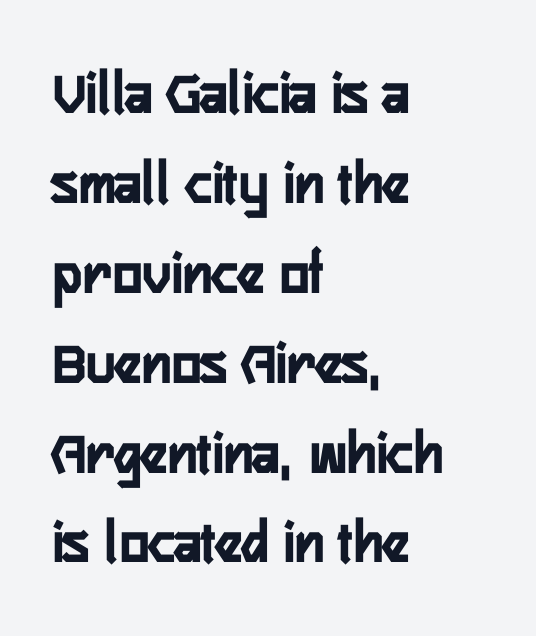
{"serif": "no", "italic": "no", "width": "condensed", "stroke_contrast": "low", "x_height": "medium", "monospaced": "no", "underline": "no", "align": "left", "line_spacing": "normal", "line_spacing_ratio": 1.45, "letter_spacing": "normal", "letter_spacing_em": 0.0, "glyph_px": 62}
